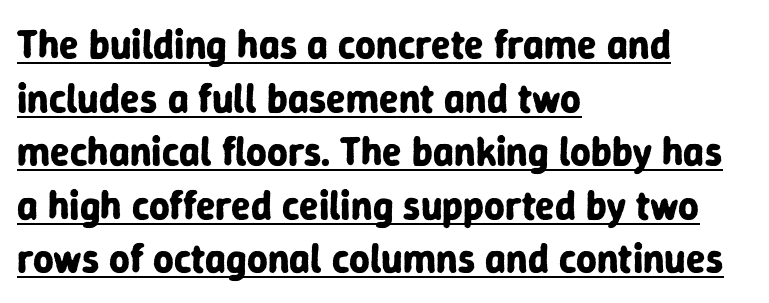
The letterforms sit shoulder to shoulder at normal distance. Note the varied advance widths — an 'i' is clearly narrower than an 'm'. Notice how descenders clear the ascenders below comfortably — that's standard leading. When letters stand straight like this, we call the style roman or upright. I'd describe the lettering as bold — thick and assertive.
